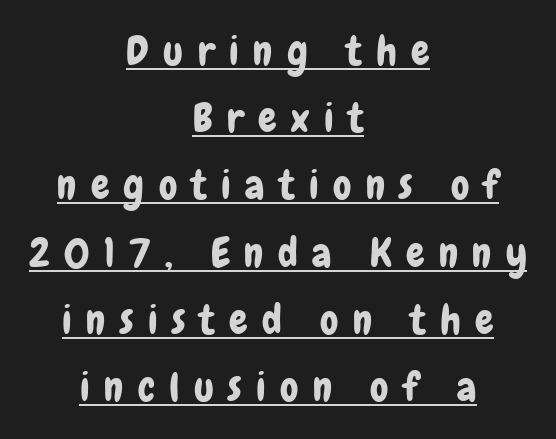
Q: Is the text italic (slanted)? A: No, it is upright.
Q: Is the typeface a serif or a sans-serif typeface? A: Sans-serif.
Q: Is the text underlined? A: Yes.
Q: How is the paragraph aligned? A: Centered.
Q: Is the spacing between letters normal or unusually wide? A: Unusually wide.
Q: Is the spacing between lines tight, normal or loose? A: Normal.
Q: Width (condensed, normal, or wide)? A: Condensed.
Q: Stroke contrast? A: Low.
Q: x-height? A: Medium.
Q: Monospaced? A: No.
